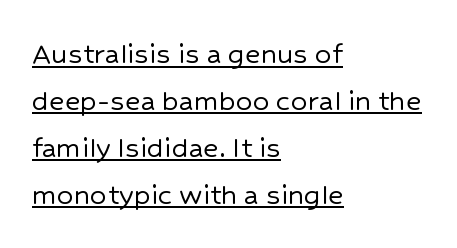
{"serif": "no", "italic": "no", "width": "normal", "stroke_contrast": "low", "x_height": "medium", "monospaced": "no", "underline": "yes", "align": "left", "line_spacing": "normal", "line_spacing_ratio": 1.42, "letter_spacing": "normal", "letter_spacing_em": 0.0, "glyph_px": 33}
